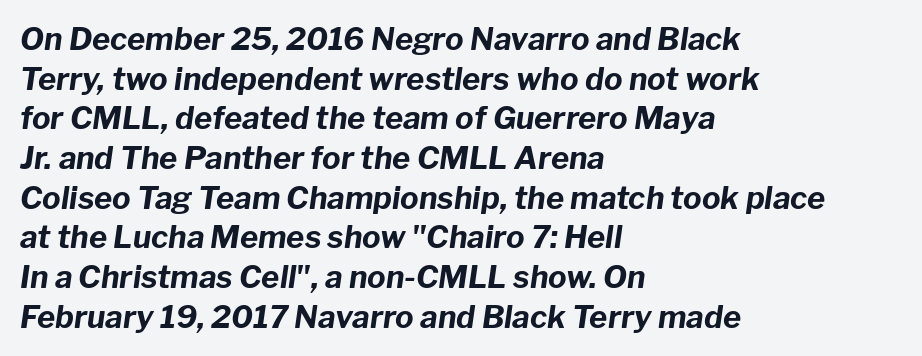
{"italic": "yes", "lean": "right", "slant_degrees": 8, "bold": "yes", "weight": "bold", "width": "normal", "stroke_contrast": "low", "x_height": "medium", "monospaced": "no", "underline": "no", "align": "left", "line_spacing": "normal", "line_spacing_ratio": 1.28, "letter_spacing": "normal", "letter_spacing_em": 0.0, "glyph_px": 31}
